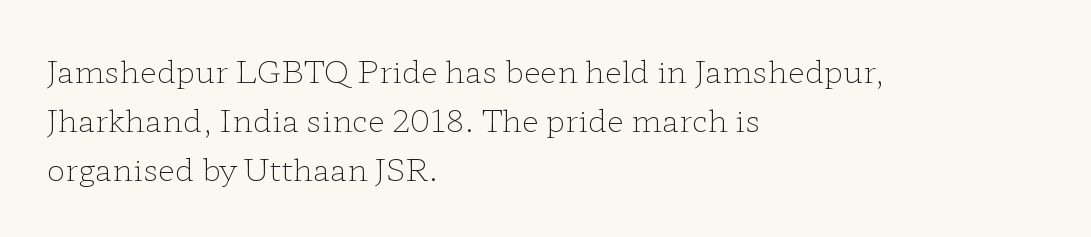
Q: Is the text bold? A: No.
Q: Is the text italic (slanted)? A: No, it is upright.
Q: Is the typeface a serif or a sans-serif typeface? A: Serif.
Q: Is the text underlined? A: No.
Q: How is the paragraph aligned? A: Left-aligned.
Q: Is the spacing between letters normal or unusually wide? A: Normal.
Q: Is the spacing between lines tight, normal or loose? A: Normal.
Q: Width (condensed, normal, or wide)? A: Wide.
Q: Stroke contrast? A: Low.
Q: x-height? A: Medium.
Q: Monospaced? A: No.
